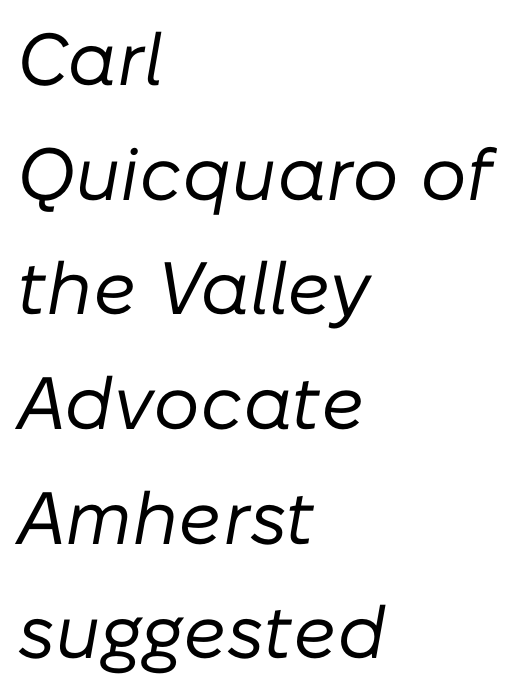
Q: Is the text bold? A: No.
Q: Is the text italic (slanted)? A: Yes, it leans right by about 10 degrees.
Q: Is the text underlined? A: No.
Q: How is the paragraph aligned? A: Left-aligned.
Q: Is the spacing between letters normal or unusually wide? A: Normal.
Q: Is the spacing between lines tight, normal or loose? A: Normal.
Q: Width (condensed, normal, or wide)? A: Normal.
Q: Stroke contrast? A: Low.
Q: x-height? A: Medium.
Q: Monospaced? A: No.
